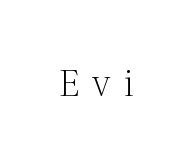
Nope, not italic — everything's standing straight. These lines have a slow, spaced-out rhythm from letter to letter. The typesetting does not lean heavy: it is not bold. Bare-footed words on every line.
